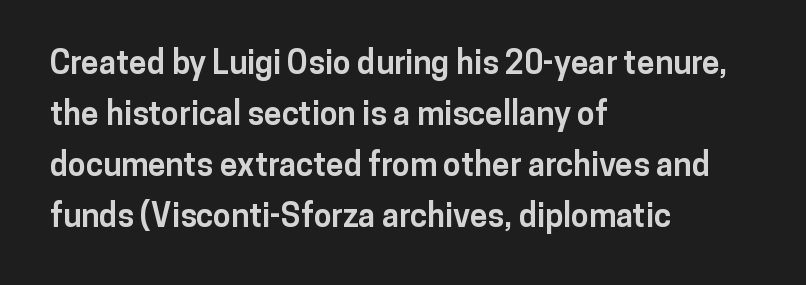
{"serif": "no", "italic": "no", "bold": "yes", "weight": "bold", "width": "normal", "stroke_contrast": "low", "x_height": "medium", "monospaced": "no", "underline": "no", "align": "left", "line_spacing": "normal", "line_spacing_ratio": 1.59, "letter_spacing": "normal", "letter_spacing_em": 0.0, "glyph_px": 32}
